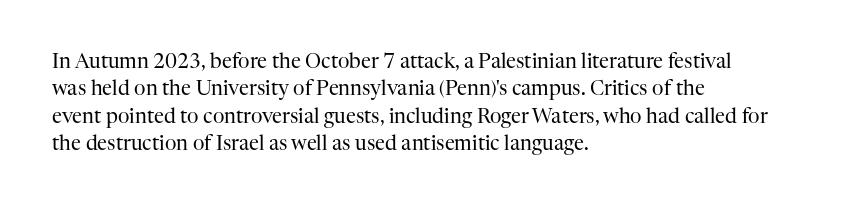
Caption: standard tracking, unaltered. Alignment: flush left. Line spacing here is normal. Weight: not bold — regular or lighter.
